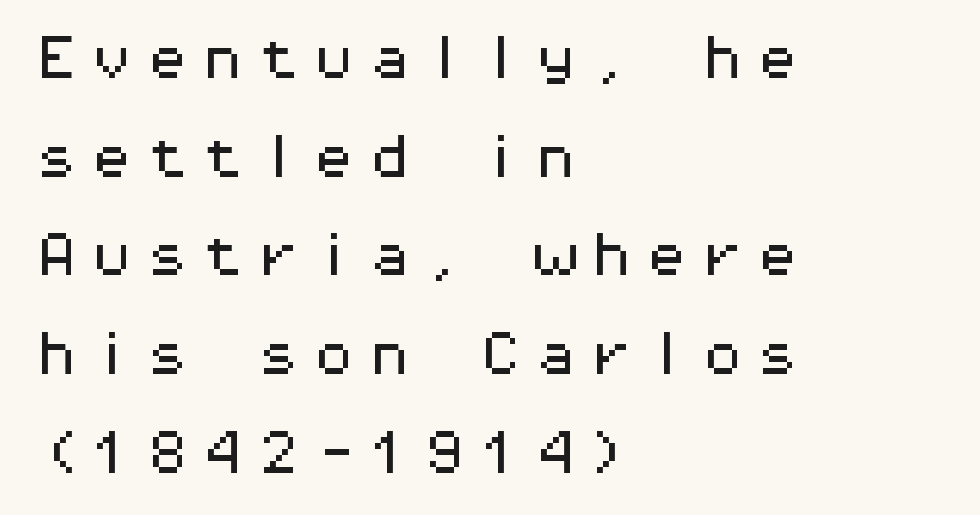
{"serif": "no", "italic": "no", "width": "wide", "stroke_contrast": "medium", "x_height": "medium", "monospaced": "yes", "underline": "no", "align": "left", "line_spacing": "loose", "line_spacing_ratio": 2.1, "glyph_px": 47}
